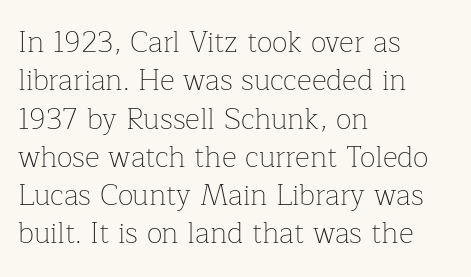
Q: Is the text bold? A: No.
Q: Is the text italic (slanted)? A: No, it is upright.
Q: Is the typeface a serif or a sans-serif typeface? A: Serif.
Q: Is the text underlined? A: No.
Q: How is the paragraph aligned? A: Left-aligned.
Q: Is the spacing between letters normal or unusually wide? A: Normal.
Q: Is the spacing between lines tight, normal or loose? A: Normal.
Q: Width (condensed, normal, or wide)? A: Normal.
Q: Stroke contrast? A: Low.
Q: x-height? A: Medium.
Q: Monospaced? A: No.
